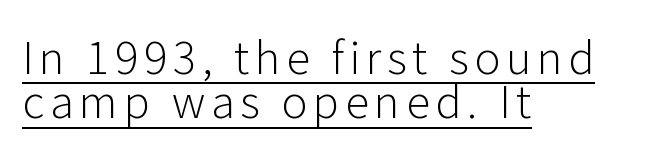
{"serif": "no", "italic": "no", "bold": "no", "weight": "light", "width": "normal", "stroke_contrast": "low", "x_height": "medium", "monospaced": "no", "underline": "yes", "align": "left", "line_spacing": "tight", "line_spacing_ratio": 1.01, "glyph_px": 44}
